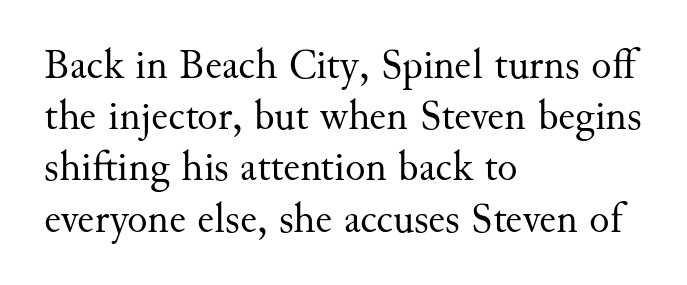
{"serif": "yes", "italic": "no", "bold": "no", "weight": "regular", "width": "normal", "stroke_contrast": "medium", "x_height": "small", "monospaced": "no", "underline": "no", "align": "left", "line_spacing_ratio": 1.22, "letter_spacing": "normal", "letter_spacing_em": 0.0, "glyph_px": 42}
